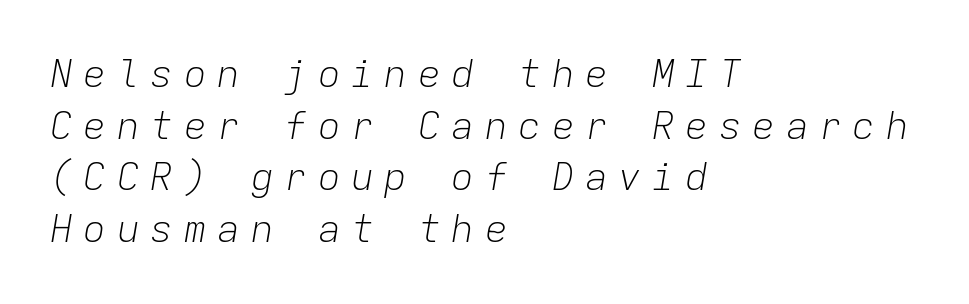
The image shows 38 px light type, italic (leaning right), monospaced; set left-aligned, normal line spacing (1.36x), unusually wide letter spacing (+0.28 em), not underlined; low stroke contrast and a medium x-height.
